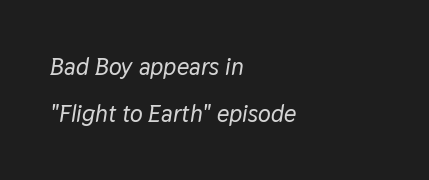
Q: Is the text italic (slanted)? A: Yes, it leans right by about 9 degrees.
Q: Is the text underlined? A: No.
Q: How is the paragraph aligned? A: Left-aligned.
Q: Is the spacing between letters normal or unusually wide? A: Normal.
Q: Is the spacing between lines tight, normal or loose? A: Loose.
